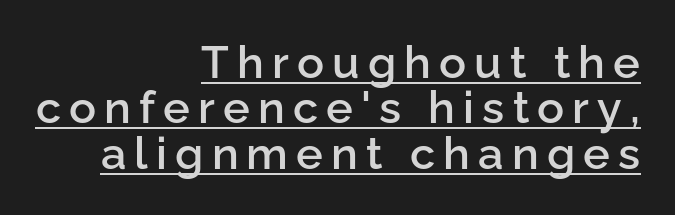
{"serif": "no", "italic": "no", "bold": "semi", "weight": "semibold", "width": "normal", "stroke_contrast": "low", "x_height": "medium", "monospaced": "no", "underline": "yes", "align": "right", "line_spacing": "tight", "line_spacing_ratio": 1.01, "glyph_px": 45}
